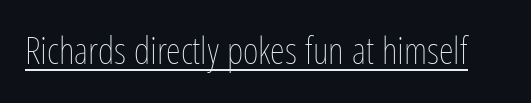
The rendering uses natural spacing where letterforms have individual widths. The passage shown has conventional tracking throughout. Beneath each row of characters lies a ruled line. Posture: straight, roman, zero tilt.
